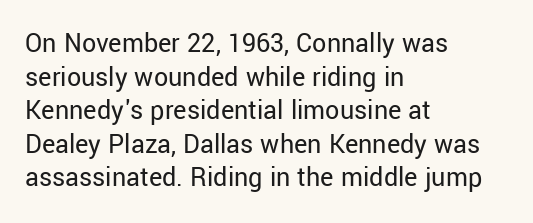
Q: Is the text bold? A: No.
Q: Is the text italic (slanted)? A: No, it is upright.
Q: Is the typeface a serif or a sans-serif typeface? A: Sans-serif.
Q: Is the text underlined? A: No.
Q: How is the paragraph aligned? A: Left-aligned.
Q: Is the spacing between letters normal or unusually wide? A: Normal.
Q: Width (condensed, normal, or wide)? A: Normal.
Q: Stroke contrast? A: Low.
Q: x-height? A: Medium.
Q: Monospaced? A: No.
